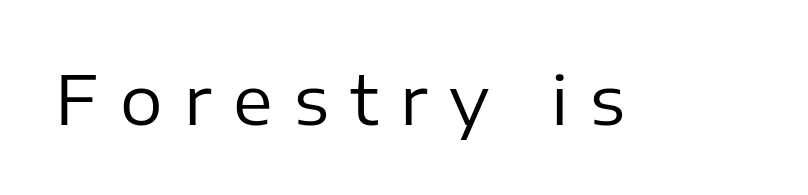
{"serif": "no", "italic": "no", "bold": "no", "weight": "regular", "width": "normal", "stroke_contrast": "low", "x_height": "medium", "monospaced": "no", "underline": "no", "letter_spacing": "wide", "letter_spacing_em": 0.32, "glyph_px": 67}
